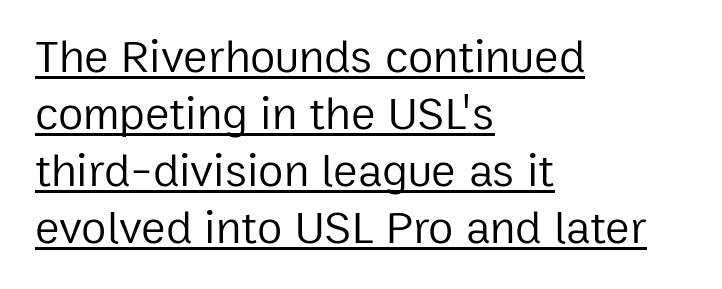
Q: Is the text bold? A: No.
Q: Is the text italic (slanted)? A: No, it is upright.
Q: Is the typeface a serif or a sans-serif typeface? A: Sans-serif.
Q: Is the text underlined? A: Yes.
Q: How is the paragraph aligned? A: Left-aligned.
Q: Is the spacing between letters normal or unusually wide? A: Normal.
Q: Width (condensed, normal, or wide)? A: Normal.
Q: Stroke contrast? A: Low.
Q: x-height? A: Medium.
Q: Monospaced? A: No.
